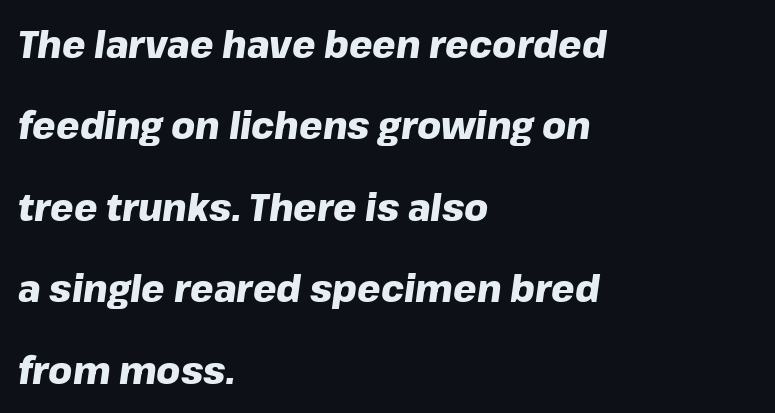
Q: Is the text bold? A: Yes.
Q: Is the text italic (slanted)? A: Yes, it leans right by about 8 degrees.
Q: Is the text underlined? A: No.
Q: How is the paragraph aligned? A: Left-aligned.
Q: Is the spacing between letters normal or unusually wide? A: Normal.
Q: Is the spacing between lines tight, normal or loose? A: Loose.
Q: Width (condensed, normal, or wide)? A: Normal.
Q: Stroke contrast? A: Low.
Q: x-height? A: Medium.
Q: Monospaced? A: No.
